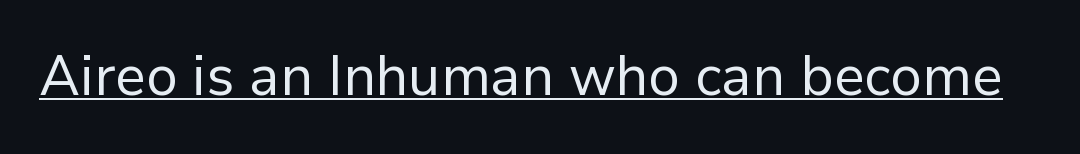
The image shows 55 px regular-weight sans-serif type, upright; set normal letter spacing, underlined; low stroke contrast and a medium x-height.
